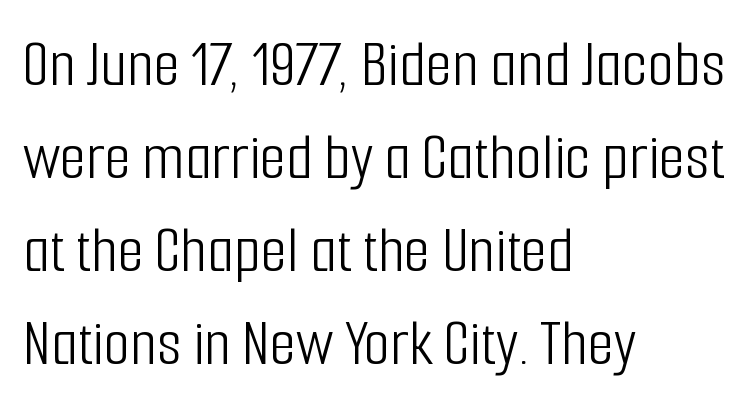
Rows of type keep a routine distance in the vertical direction. Observe the absence of serifs on each vertical stroke in this sample. Stem width sits at or under what a default text font uses. Caption: multi-line text, flush left, ragged right.
